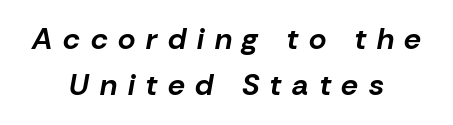
Q: Is the text bold? A: Yes.
Q: Is the text italic (slanted)? A: Yes, it leans right by about 10 degrees.
Q: Is the text underlined? A: No.
Q: How is the paragraph aligned? A: Centered.
Q: Is the spacing between letters normal or unusually wide? A: Unusually wide.
Q: Is the spacing between lines tight, normal or loose? A: Normal.
Q: Width (condensed, normal, or wide)? A: Normal.
Q: Stroke contrast? A: Low.
Q: x-height? A: Medium.
Q: Monospaced? A: No.
